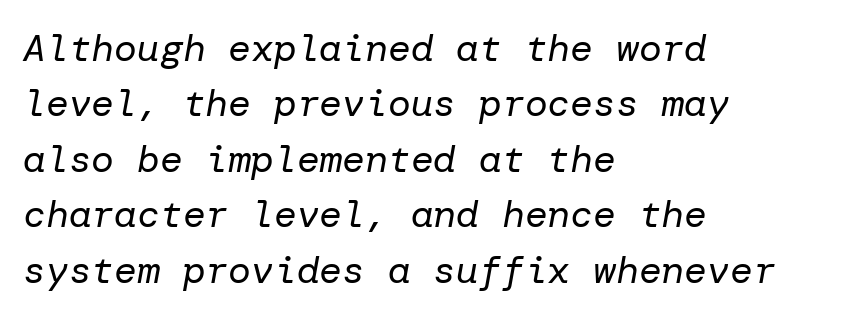
Stem width sits at or under what a default text font uses. This sample uses plain, unmodified letter spacing. An italicized treatment has been applied to the whole sample. The block of text has a typical density, with ordinary space between rows.
